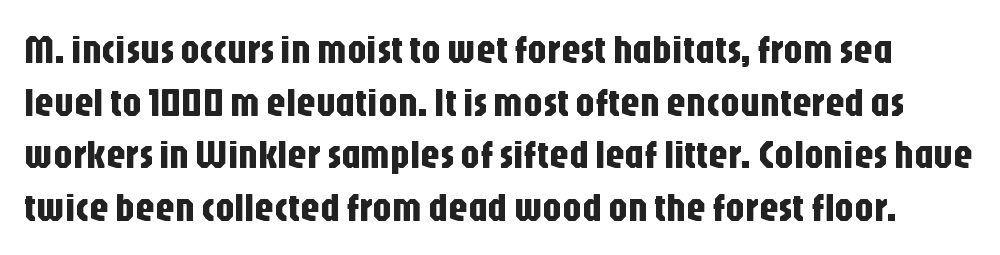
Evenly set lines give the paragraph a standard silhouette. The passage shown is not underscored anywhere. Notice how the stems are strictly vertical — no italics here. The passage shown has conventional tracking throughout. Examine the stroke ends and you'll find no serifs.
